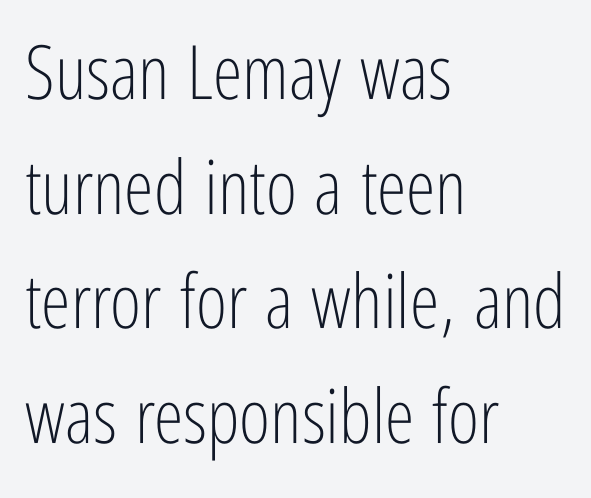
The image shows 75 px light, condensed sans-serif type, upright; set left-aligned, normal line spacing (1.53x), normal letter spacing, not underlined; low stroke contrast and a medium x-height.
